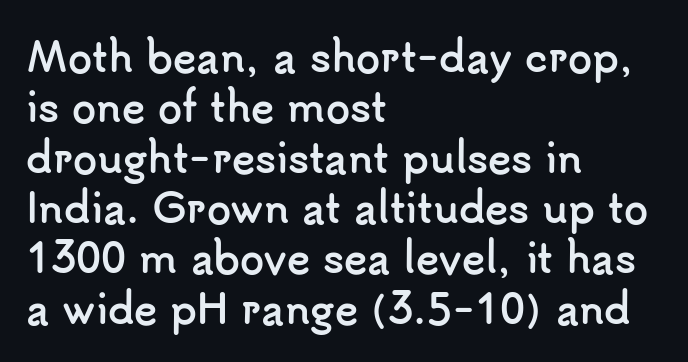
{"serif": "no", "italic": "no", "bold": "yes", "weight": "semibold", "width": "normal", "stroke_contrast": "low", "x_height": "small", "monospaced": "no", "underline": "no", "align": "left", "line_spacing": "normal", "line_spacing_ratio": 1.29, "letter_spacing": "normal", "letter_spacing_em": 0.0, "glyph_px": 39}
